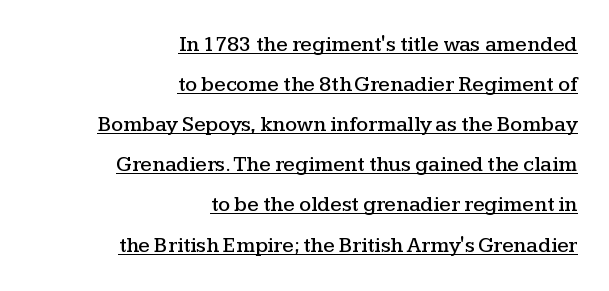
The image shows 21 px text type, upright; set right-aligned, loose line spacing (1.91x), normal letter spacing, underlined.
